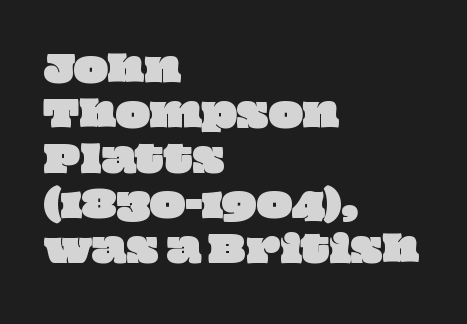
The image shows 36 px wide type; set left-aligned, normal line spacing (1.25x), normal letter spacing, not underlined; low stroke contrast and a large x-height.
